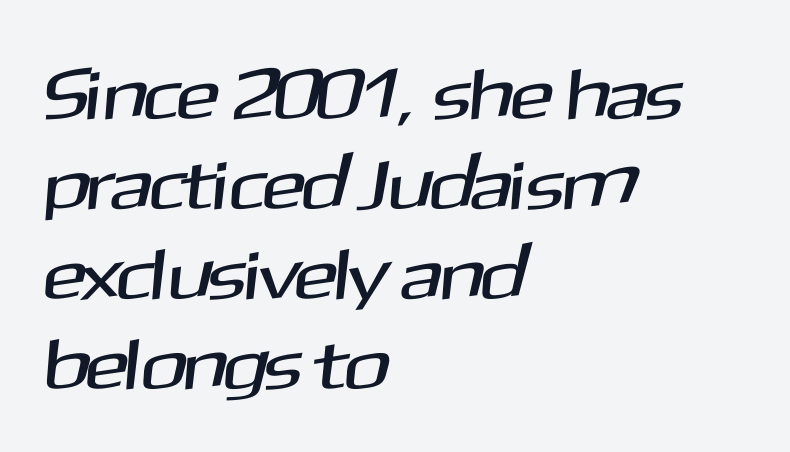
The image shows 72 px sans-serif type; set left-aligned, normal line spacing (1.25x), normal letter spacing, not underlined; medium stroke contrast and a medium x-height.
